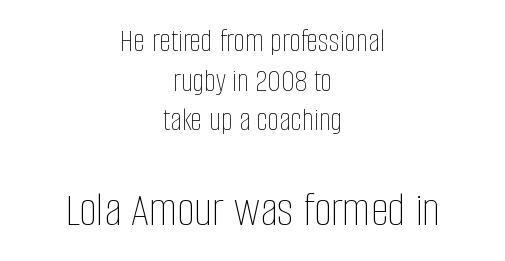
{"italic": "no", "bold": "no", "weight": "thin", "width": "condensed", "stroke_contrast": "low", "x_height": "large", "monospaced": "no", "underline": "no", "align": "center", "line_spacing_ratio": 1.2, "letter_spacing": "normal", "letter_spacing_em": 0.0, "larger_block": "second", "size_ratio": 1.52, "glyph_px": 50}
